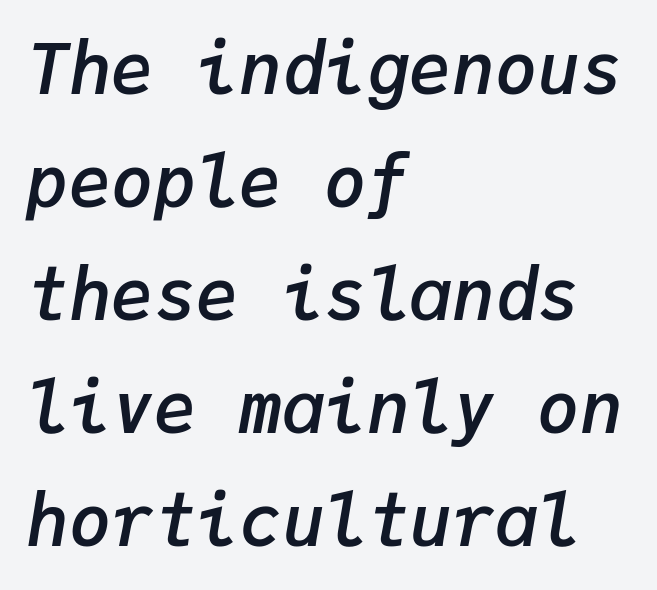
The image shows 71 px semibold type, italic (leaning right), monospaced; set left-aligned, normal line spacing (1.59x), normal letter spacing, not underlined; low stroke contrast and a medium x-height.
